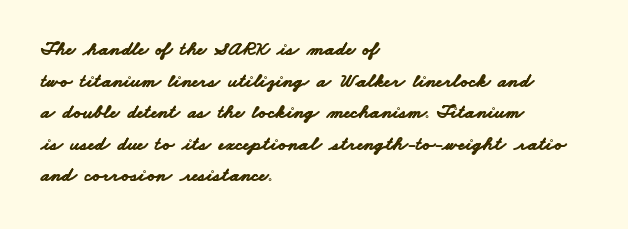
Q: Is the text bold? A: Yes.
Q: Is the text underlined? A: No.
Q: How is the paragraph aligned? A: Left-aligned.
Q: Is the spacing between letters normal or unusually wide? A: Normal.
Q: Is the spacing between lines tight, normal or loose? A: Normal.
